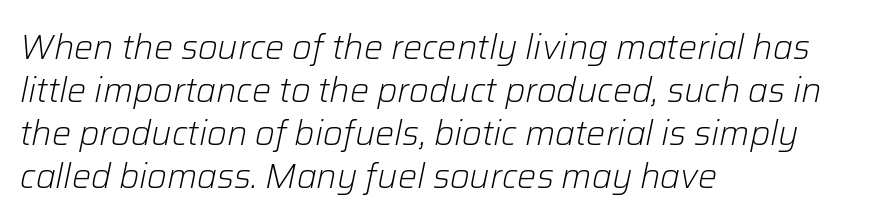
No extra tracking has been applied to these lines. Character widths vary here, with narrow letters taking less room than wide ones. This rendering features lettering with no underline. Every row of glyphs begins at an identical x-position on the left. Designer's note — italics engaged. Leading: standard.
